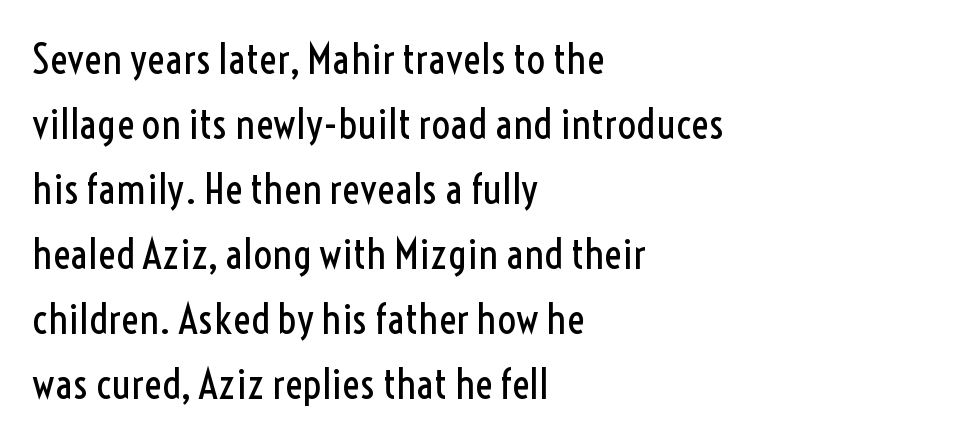
Q: Is the text bold? A: No.
Q: Is the text italic (slanted)? A: No, it is upright.
Q: Is the typeface a serif or a sans-serif typeface? A: Sans-serif.
Q: Is the text underlined? A: No.
Q: How is the paragraph aligned? A: Left-aligned.
Q: Is the spacing between letters normal or unusually wide? A: Normal.
Q: Is the spacing between lines tight, normal or loose? A: Normal.
Q: Width (condensed, normal, or wide)? A: Condensed.
Q: x-height? A: Medium.
Q: Monospaced? A: No.
